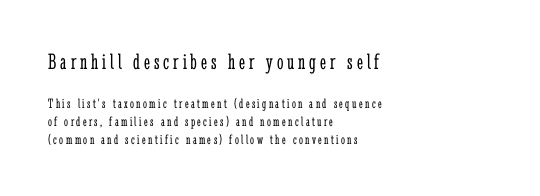
{"italic": "no", "bold": "no", "underline": "no", "align": "left", "line_spacing": "normal", "line_spacing_ratio": 1.26, "larger_block": "first", "size_ratio": 1.64, "glyph_px": 23}
